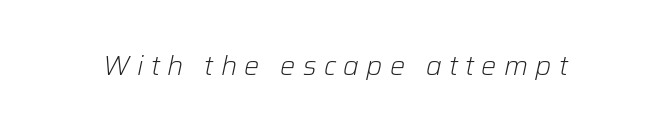
The letters look calm and open, with moderate or lighter stems. Observe the lean: these are italic letterforms. Rule under the text: the space is simply empty. Tracking value appears strongly positive — letters spread wide.
